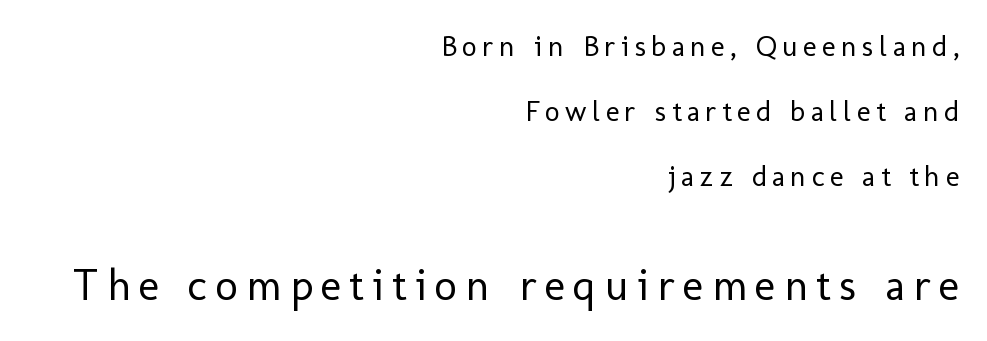
The text was rendered using a sans face with plain stroke endings. The lines are spread far apart with generous leading. The axis of the letterforms is exactly vertical. The rendering uses natural spacing where letterforms have individual widths. Small over large — that's the arrangement of the two blocks here. The rendering anchors every line to the right-hand side.
